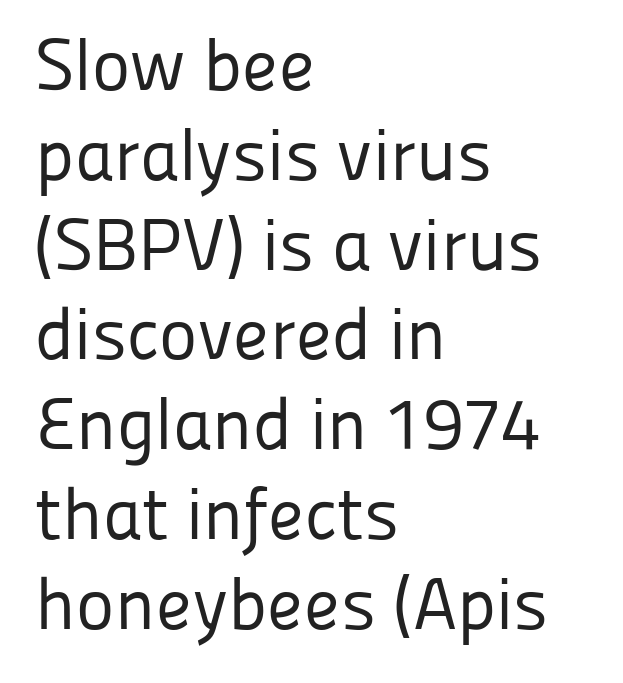
Q: Is the text bold? A: No.
Q: Is the text italic (slanted)? A: No, it is upright.
Q: Is the typeface a serif or a sans-serif typeface? A: Sans-serif.
Q: Is the text underlined? A: No.
Q: How is the paragraph aligned? A: Left-aligned.
Q: Is the spacing between letters normal or unusually wide? A: Normal.
Q: Width (condensed, normal, or wide)? A: Normal.
Q: Stroke contrast? A: Low.
Q: x-height? A: Medium.
Q: Monospaced? A: No.
